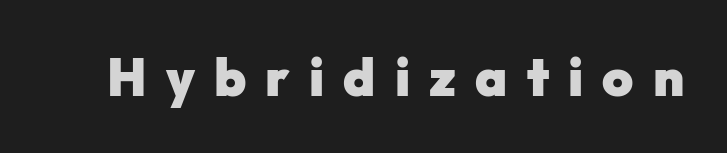
The image shows 53 px heavy sans-serif type, upright; set unusually wide letter spacing (+0.36 em), not underlined; low stroke contrast and a medium x-height.
